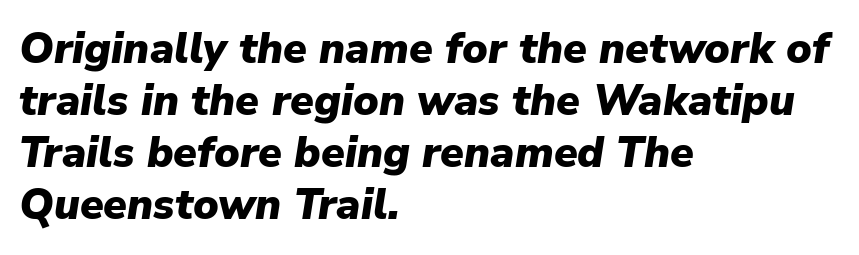
The image shows 43 px heavy type, italic (leaning right); set left-aligned, line spacing 1.21x, normal letter spacing, not underlined; low stroke contrast and a medium x-height.
